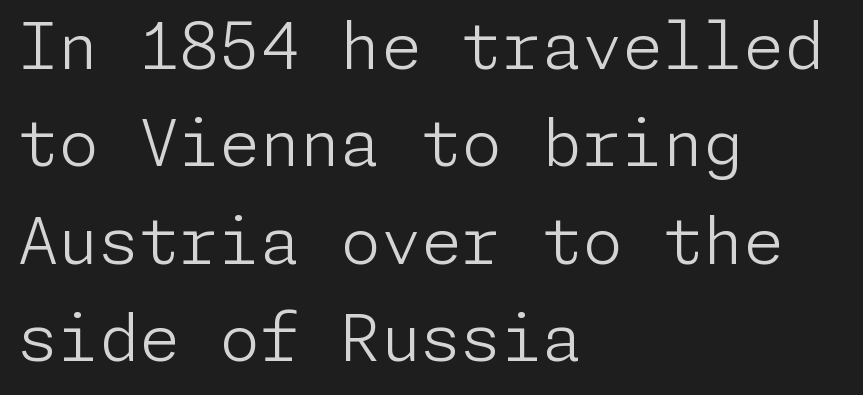
Notice how descenders clear the ascenders below comfortably — that's standard leading. This sample uses a sans-serif face. Horizontal alignment here is leftward, the default for most running prose. A quiet, ordinary-to-light weight characterises the typeface. You could call the tracking neutral — neither tight nor loose. The axis of the letterforms is exactly vertical.
